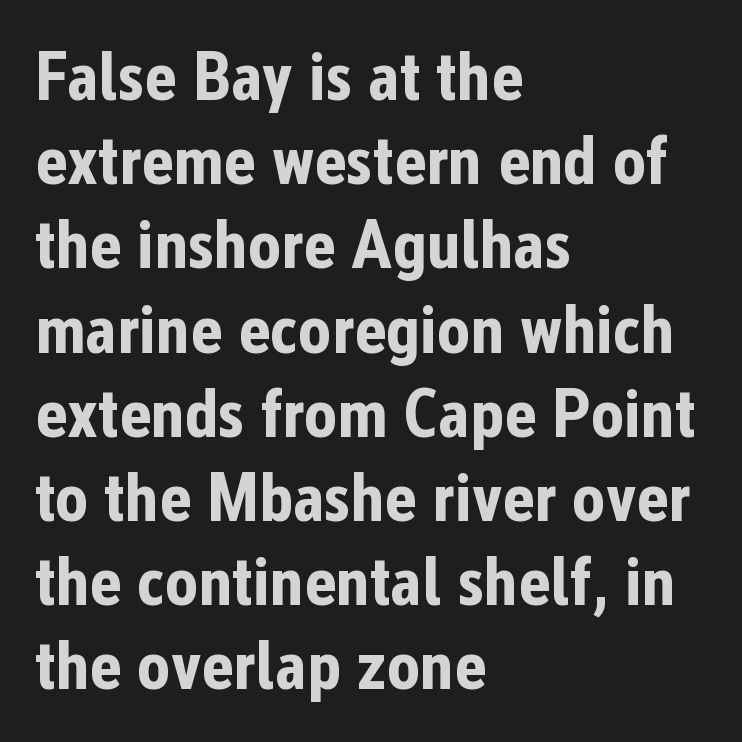
The area under the type is left untouched. As a designer I'd log this as weight 700, bold. Characters remain perfectly vertical along every line. I'd call this a sans setting — the letters go barefoot. The rendering keeps characters at their native spacing.
